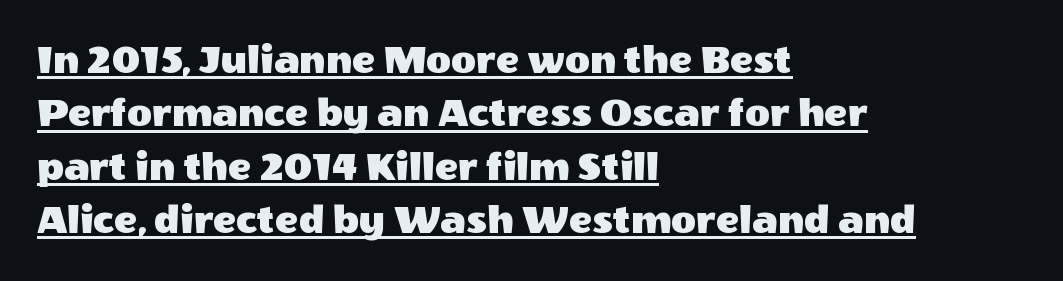
If you drew a ruler down the left edge, every line would touch it. This rendering employs a face without finishing strokes, i.e., a sans-serif. Short note: letters normally spaced. Is this a fixed-width face? No — the glyphs have proportional, varying widths. Ascenders rise straight up at ninety degrees.
